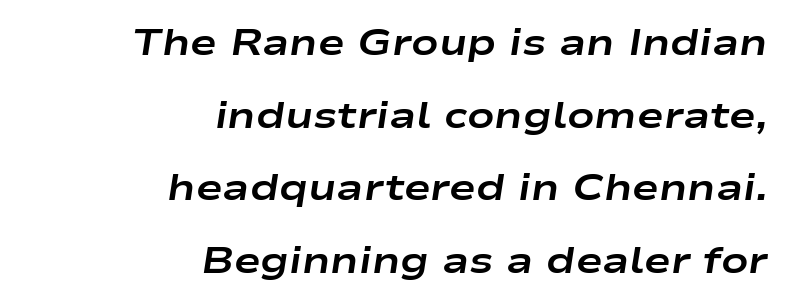
The image shows 36 px bold, wide type, italic (leaning right); set right-aligned, loose line spacing (2.02x), normal letter spacing, not underlined; low stroke contrast and a medium x-height.
